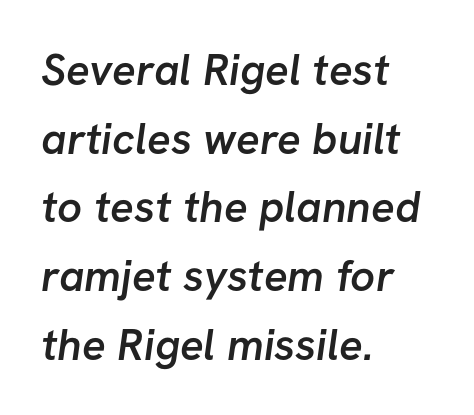
Q: Is the text bold? A: Semi-bold.
Q: Is the typeface a serif or a sans-serif typeface? A: Sans-serif.
Q: Is the text underlined? A: No.
Q: How is the paragraph aligned? A: Left-aligned.
Q: Is the spacing between letters normal or unusually wide? A: Normal.
Q: Is the spacing between lines tight, normal or loose? A: Normal.
Q: Width (condensed, normal, or wide)? A: Normal.
Q: Stroke contrast? A: Low.
Q: x-height? A: Medium.
Q: Monospaced? A: No.
